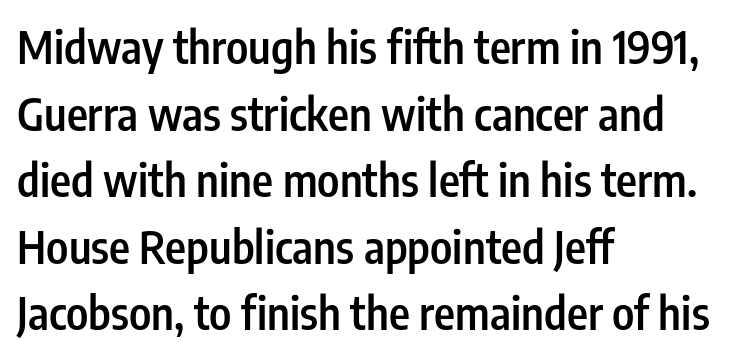
The image shows 45 px semibold, condensed sans-serif type, upright; set left-aligned, normal line spacing (1.48x), normal letter spacing, not underlined; low stroke contrast and a medium x-height.
